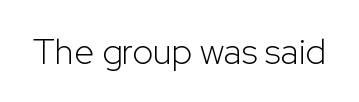
Q: Is the text bold? A: No.
Q: Is the text italic (slanted)? A: No, it is upright.
Q: Is the typeface a serif or a sans-serif typeface? A: Sans-serif.
Q: Is the text underlined? A: No.
Q: Is the spacing between letters normal or unusually wide? A: Normal.
Q: Width (condensed, normal, or wide)? A: Normal.
Q: Stroke contrast? A: Low.
Q: x-height? A: Medium.
Q: Monospaced? A: No.
